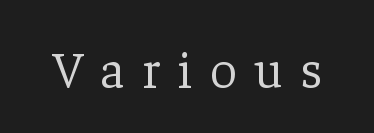
The image shows 52 px light serif type, upright; set unusually wide letter spacing (+0.34 em), not underlined; low stroke contrast and a medium x-height.
